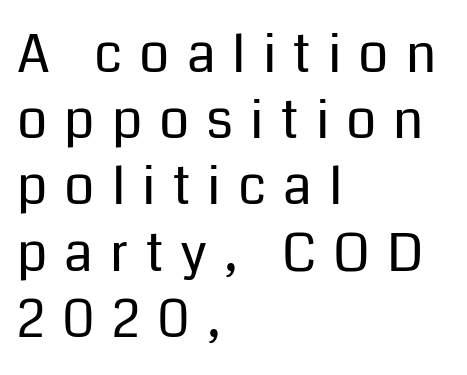
Q: Is the text bold? A: No.
Q: Is the text italic (slanted)? A: No, it is upright.
Q: Is the typeface a serif or a sans-serif typeface? A: Sans-serif.
Q: Is the text underlined? A: No.
Q: How is the paragraph aligned? A: Left-aligned.
Q: Is the spacing between letters normal or unusually wide? A: Unusually wide.
Q: Is the spacing between lines tight, normal or loose? A: Normal.
Q: Width (condensed, normal, or wide)? A: Normal.
Q: Stroke contrast? A: Low.
Q: x-height? A: Medium.
Q: Monospaced? A: No.
